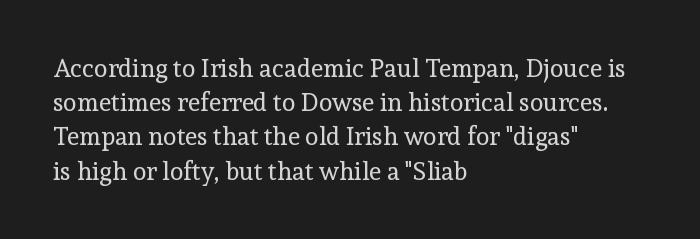
{"italic": "no", "bold": "no", "underline": "no", "align": "left", "line_spacing": "normal", "line_spacing_ratio": 1.37, "letter_spacing": "normal", "letter_spacing_em": 0.0, "glyph_px": 25}
